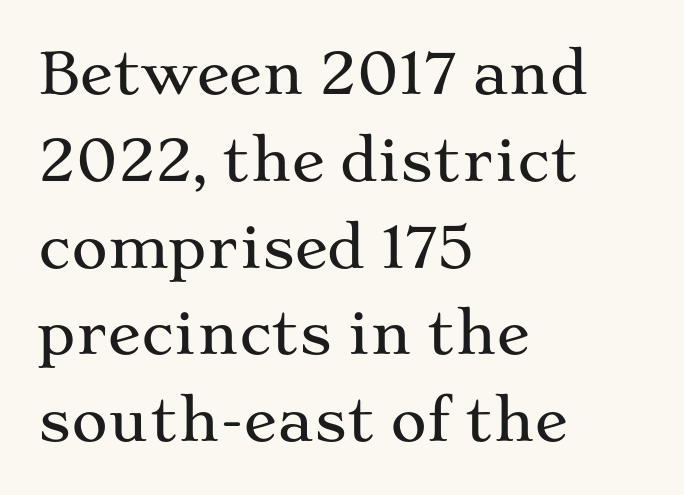
The foot of each line stays bare and open. This sample has the flowing, uneven cadence of proportional lettering. This sample is left-justified, so line endings fall wherever the words run out. Compared with typical paragraphs, the rows here are spaced about the same. Characters remain perfectly vertical along every line.
